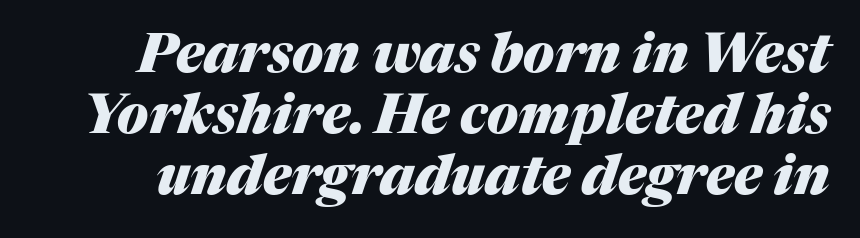
Nobody touched the tracking dial on this one. Reading down the column, the eye jumps only a short way to each next line. The baseline area is clear. Typographic density is high because the face is bold.
